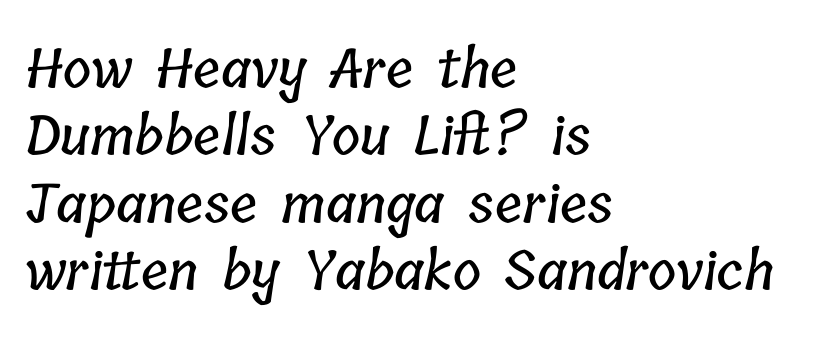
The image shows 54 px condensed type; set left-aligned, normal line spacing (1.25x), normal letter spacing, not underlined; low stroke contrast and a medium x-height.
